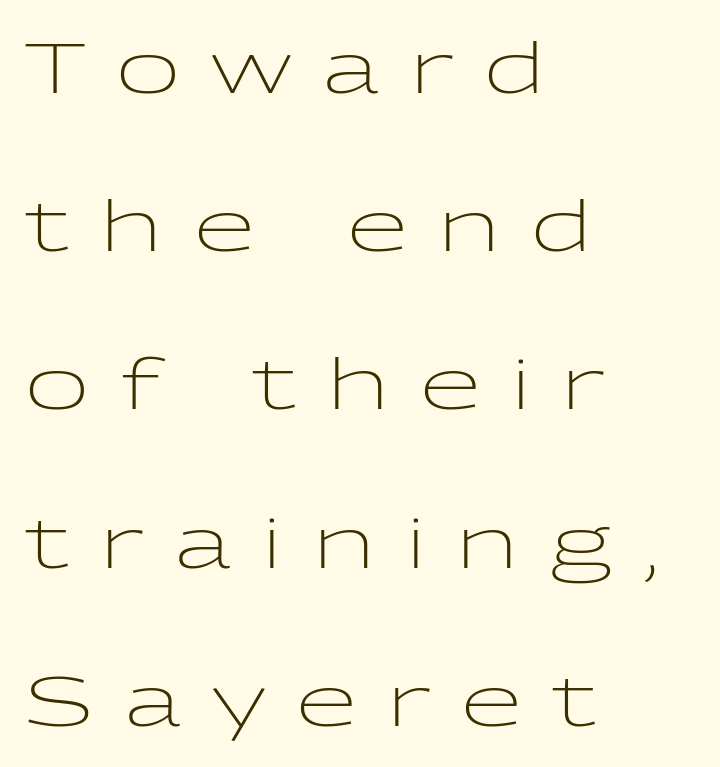
The image shows 70 px light, wide sans-serif type, upright; set left-aligned, loose line spacing (2.26x), unusually wide letter spacing (+0.44 em), not underlined; low stroke contrast and a medium x-height.
